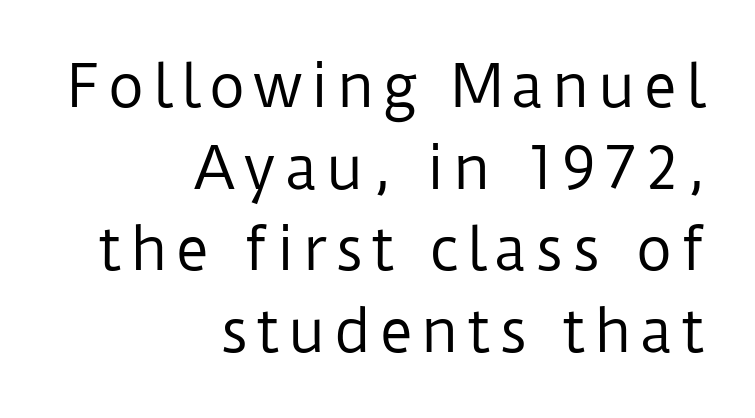
Q: Is the text bold? A: No.
Q: Is the text italic (slanted)? A: No, it is upright.
Q: Is the typeface a serif or a sans-serif typeface? A: Sans-serif.
Q: Is the text underlined? A: No.
Q: How is the paragraph aligned? A: Right-aligned.
Q: Is the spacing between lines tight, normal or loose? A: Normal.
Q: Width (condensed, normal, or wide)? A: Normal.
Q: Stroke contrast? A: Low.
Q: x-height? A: Medium.
Q: Monospaced? A: No.
